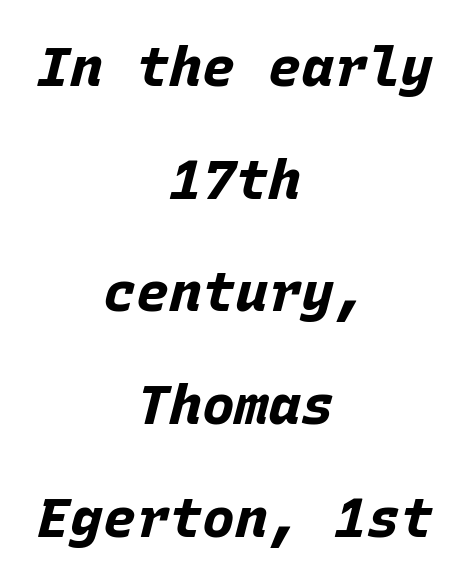
Tracking here is standard; glyphs follow each other at the usual distance. Looks like terminal output: every glyph gets an equal slot. Descenders are the only things crossing below the line. Interline gaps are noticeably wide in this sample.
